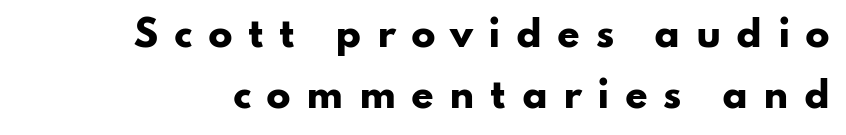
Q: Is the text bold? A: Yes.
Q: Is the text italic (slanted)? A: No, it is upright.
Q: Is the typeface a serif or a sans-serif typeface? A: Sans-serif.
Q: Is the text underlined? A: No.
Q: Is the spacing between letters normal or unusually wide? A: Unusually wide.
Q: Is the spacing between lines tight, normal or loose? A: Normal.
Q: Width (condensed, normal, or wide)? A: Wide.
Q: Stroke contrast? A: Low.
Q: x-height? A: Small.
Q: Monospaced? A: No.
